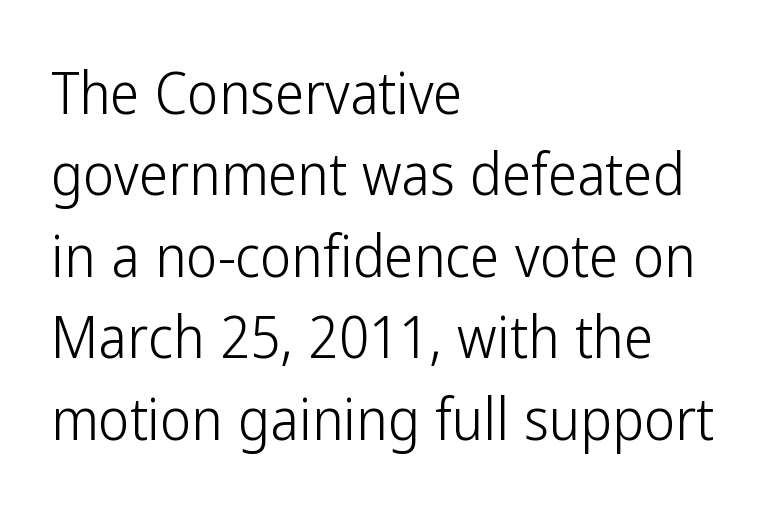
The image shows 59 px light, condensed sans-serif type, upright; set left-aligned, normal line spacing (1.38x), normal letter spacing, not underlined; low stroke contrast and a medium x-height.
